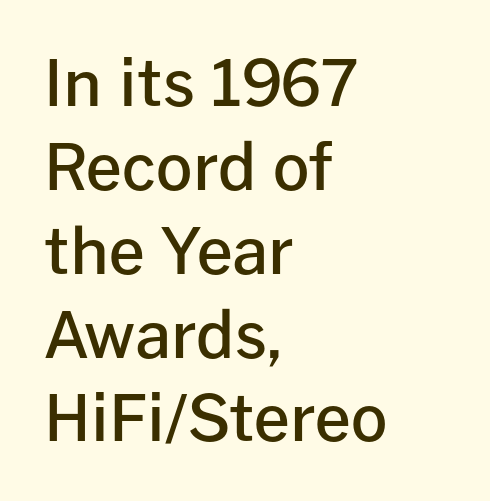
You could call the tracking neutral — neither tight nor loose. Note: no serifs on the glyphs. The rendering uses a moderate line-height, typical for paragraphs. A somewhat darkened texture: the type is semibold rather than bold.
